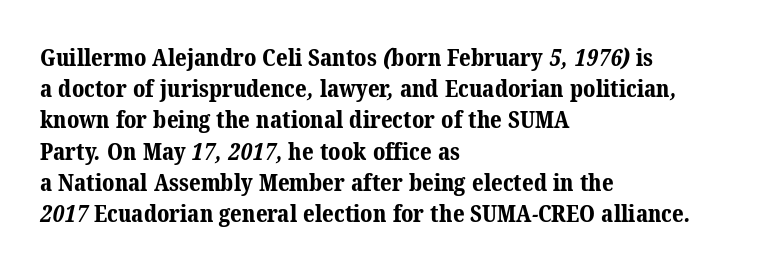
Q: Is the text bold? A: Yes.
Q: Is the text underlined? A: No.
Q: How is the paragraph aligned? A: Left-aligned.
Q: Is the spacing between letters normal or unusually wide? A: Normal.
Q: Is the spacing between lines tight, normal or loose? A: Normal.
